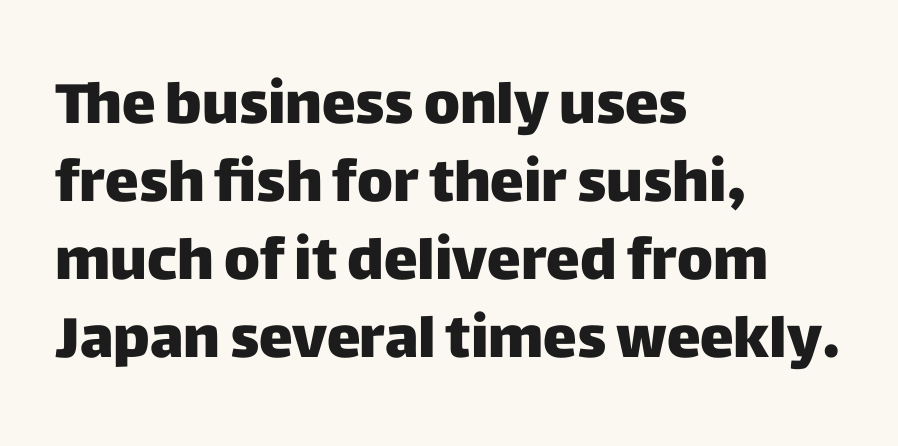
{"serif": "no", "italic": "no", "bold": "yes", "weight": "heavy", "width": "normal", "stroke_contrast": "low", "x_height": "large", "monospaced": "no", "underline": "no", "align": "left", "line_spacing": "normal", "line_spacing_ratio": 1.37, "letter_spacing": "normal", "letter_spacing_em": 0.0, "glyph_px": 57}
